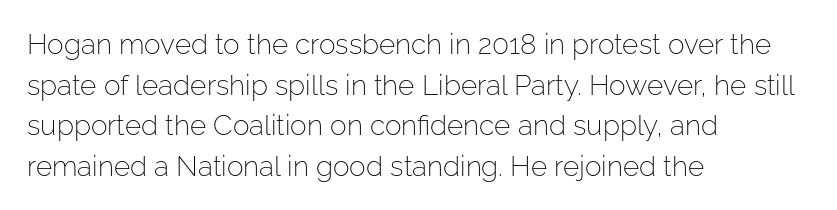
The image shows 28 px light sans-serif type, upright; set left-aligned, normal line spacing (1.45x), normal letter spacing, not underlined; low stroke contrast and a medium x-height.
